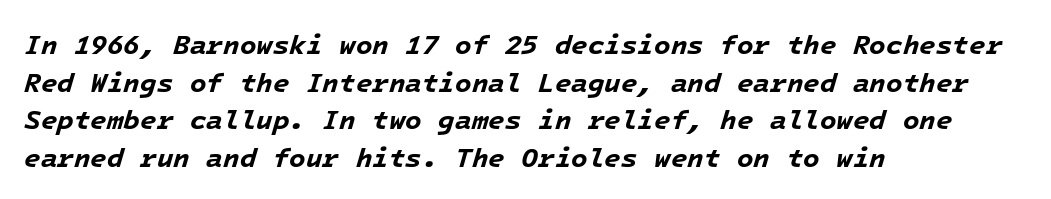
{"italic": "yes", "lean": "right", "slant_degrees": 16, "bold": "yes", "underline": "no", "align": "left", "line_spacing": "normal", "line_spacing_ratio": 1.39, "letter_spacing": "normal", "letter_spacing_em": 0.0, "glyph_px": 27}
